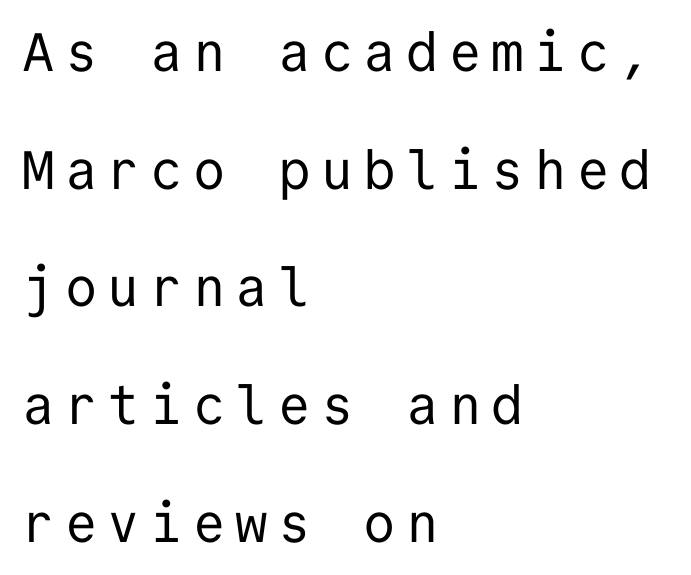
The image shows 54 px regular-weight sans-serif type, upright, monospaced; set left-aligned, loose line spacing (2.18x), not underlined; low stroke contrast and a medium x-height.
